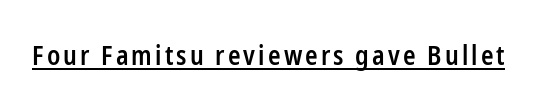
Q: Is the text bold? A: Semi-bold.
Q: Is the text italic (slanted)? A: No, it is upright.
Q: Is the text underlined? A: Yes.
